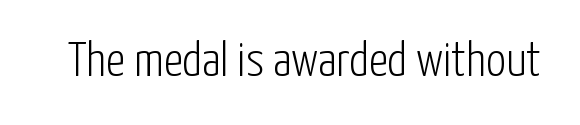
The image shows 49 px light, condensed sans-serif type, upright; set normal letter spacing, not underlined; low stroke contrast and a medium x-height.
